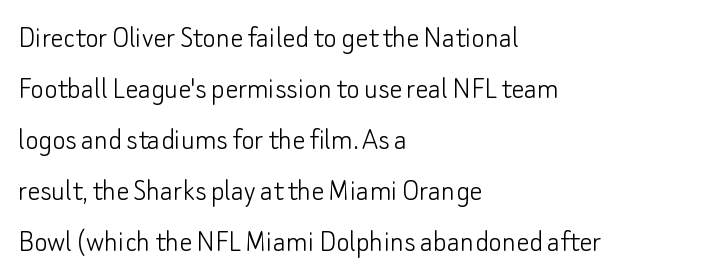
Q: Is the text bold? A: No.
Q: Is the text italic (slanted)? A: No, it is upright.
Q: Is the typeface a serif or a sans-serif typeface? A: Sans-serif.
Q: Is the text underlined? A: No.
Q: How is the paragraph aligned? A: Left-aligned.
Q: Is the spacing between letters normal or unusually wide? A: Normal.
Q: Is the spacing between lines tight, normal or loose? A: Normal.
Q: Width (condensed, normal, or wide)? A: Normal.
Q: Stroke contrast? A: Low.
Q: x-height? A: Small.
Q: Monospaced? A: No.
